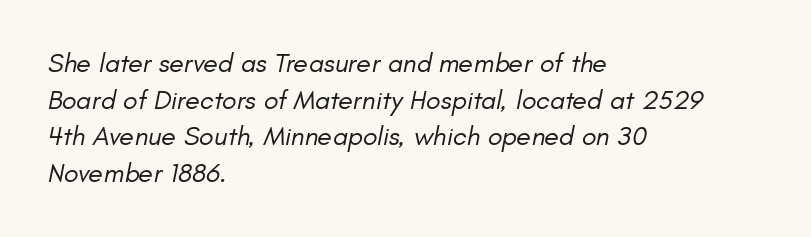
{"italic": "yes", "lean": "right", "slant_degrees": 11, "bold": "no", "underline": "no", "align": "left", "line_spacing": "normal", "line_spacing_ratio": 1.36, "letter_spacing": "normal", "letter_spacing_em": 0.0, "glyph_px": 27}
